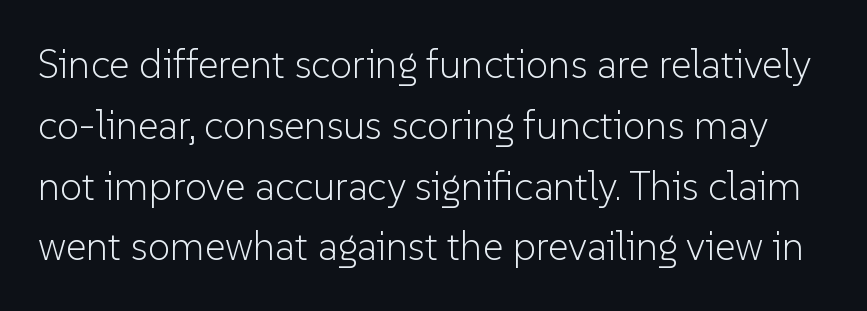
{"serif": "no", "italic": "no", "bold": "no", "weight": "light", "width": "normal", "stroke_contrast": "low", "x_height": "medium", "monospaced": "no", "underline": "no", "line_spacing": "normal", "line_spacing_ratio": 1.52, "letter_spacing": "normal", "letter_spacing_em": 0.0, "glyph_px": 40}
